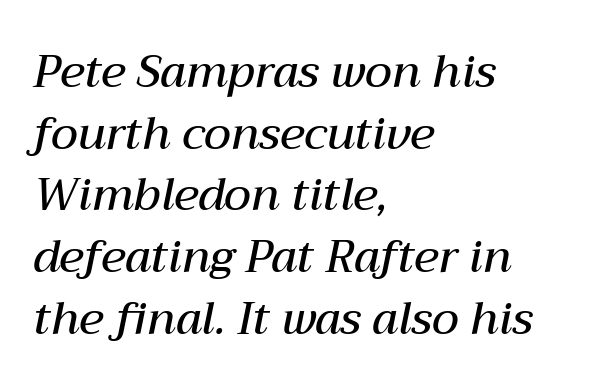
The horizontal fit of the characters is conventional and even. As a designer I'd log this as weight 600, semibold. Here the designer chose a conventional face with non-uniform glyph widths. The lines sit at an ordinary, default distance from one another.
